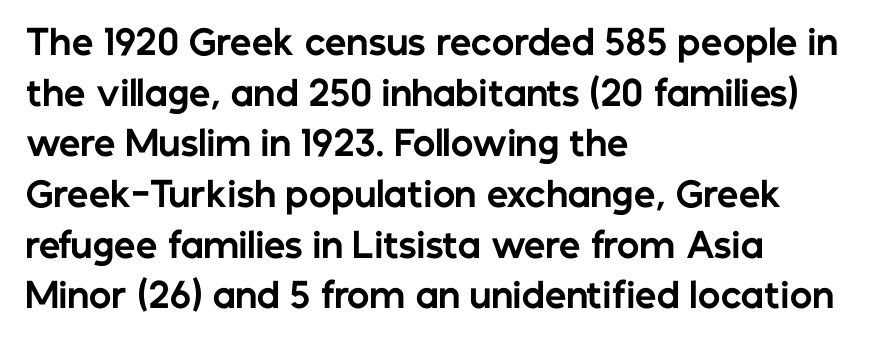
Regarding serifs, this sample does without them. This is the regular roman posture of the typeface. In terms of letterspacing, this is plain default setting. This sample is left-justified, so line endings fall wherever the words run out. The rendering uses natural spacing where letterforms have individual widths.
